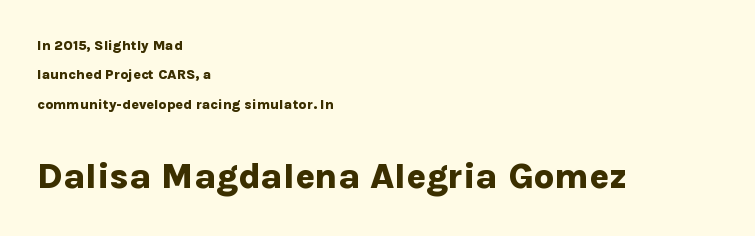
Q: Is the text bold? A: Yes.
Q: Is the text italic (slanted)? A: No, it is upright.
Q: Is the typeface a serif or a sans-serif typeface? A: Sans-serif.
Q: Is the text underlined? A: No.
Q: How is the paragraph aligned? A: Left-aligned.
Q: Is the spacing between letters normal or unusually wide? A: Normal.
Q: Is the spacing between lines tight, normal or loose? A: Loose.
Q: Which block of text is set in a larger size, the first (top) or the second (bottom)? A: The second (bottom) one.
Q: Width (condensed, normal, or wide)? A: Normal.
Q: Stroke contrast? A: Low.
Q: x-height? A: Medium.
Q: Monospaced? A: No.
